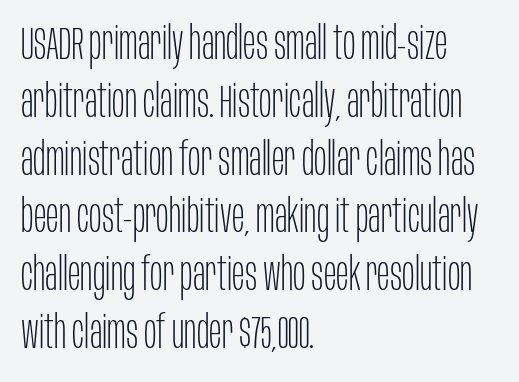
{"serif": "no", "italic": "no", "bold": "no", "weight": "thin", "width": "condensed", "stroke_contrast": "low", "x_height": "large", "monospaced": "no", "underline": "no", "align": "left", "line_spacing_ratio": 1.23, "letter_spacing": "normal", "letter_spacing_em": 0.0, "glyph_px": 47}
